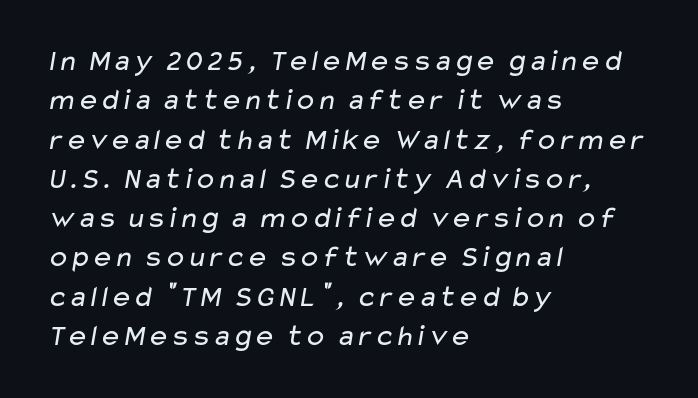
Q: Is the text bold? A: No.
Q: Is the typeface a serif or a sans-serif typeface? A: Sans-serif.
Q: Is the text underlined? A: No.
Q: How is the paragraph aligned? A: Left-aligned.
Q: Is the spacing between letters normal or unusually wide? A: Normal.
Q: Is the spacing between lines tight, normal or loose? A: Normal.
Q: Width (condensed, normal, or wide)? A: Wide.
Q: Stroke contrast? A: Low.
Q: x-height? A: Medium.
Q: Monospaced? A: No.
